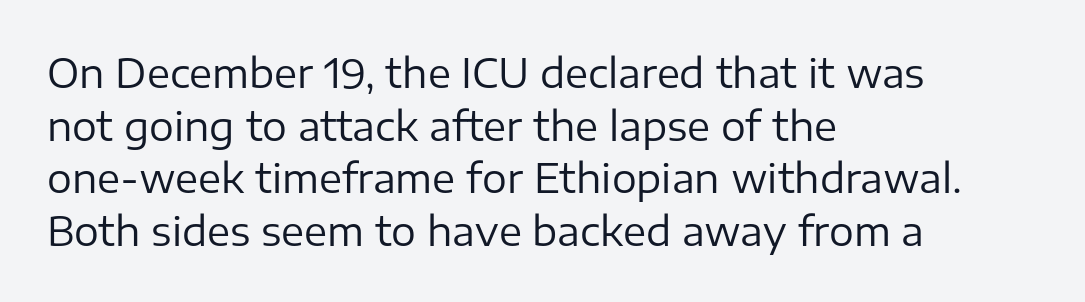
The image shows 39 px regular-weight sans-serif type, upright; set left-aligned, normal line spacing (1.35x), normal letter spacing, not underlined; low stroke contrast and a medium x-height.
